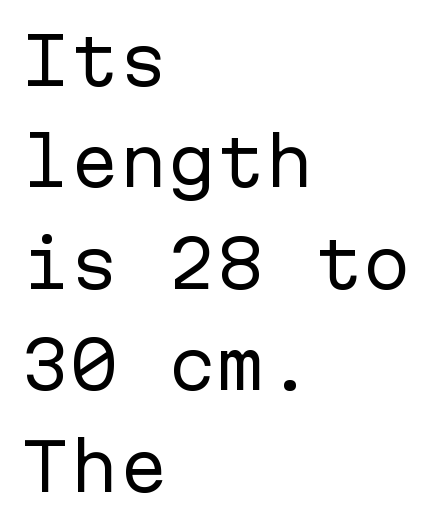
Q: Is the text bold? A: No.
Q: Is the text italic (slanted)? A: No, it is upright.
Q: Is the typeface a serif or a sans-serif typeface? A: Sans-serif.
Q: Is the text underlined? A: No.
Q: How is the paragraph aligned? A: Left-aligned.
Q: Is the spacing between letters normal or unusually wide? A: Normal.
Q: Is the spacing between lines tight, normal or loose? A: Normal.
Q: Width (condensed, normal, or wide)? A: Normal.
Q: Stroke contrast? A: Low.
Q: x-height? A: Medium.
Q: Monospaced? A: Yes.
